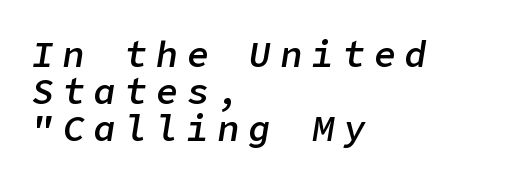
{"italic": "yes", "lean": "right", "slant_degrees": 9, "bold": "semi", "weight": "semibold", "width": "normal", "stroke_contrast": "low", "x_height": "medium", "underline": "no", "align": "left", "line_spacing": "tight", "line_spacing_ratio": 1.0, "letter_spacing": "wide", "letter_spacing_em": 0.24, "glyph_px": 37}
